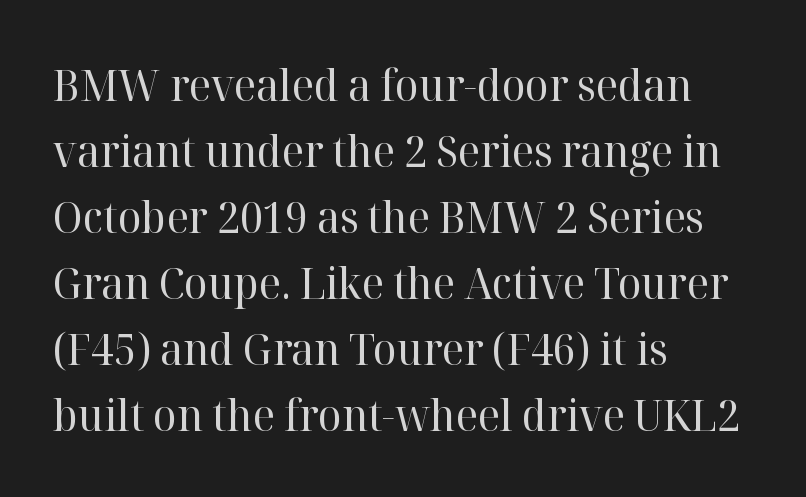
The image shows 44 px regular-weight serif type, upright; set left-aligned, normal line spacing (1.5x), normal letter spacing, not underlined; high stroke contrast and a medium x-height.
